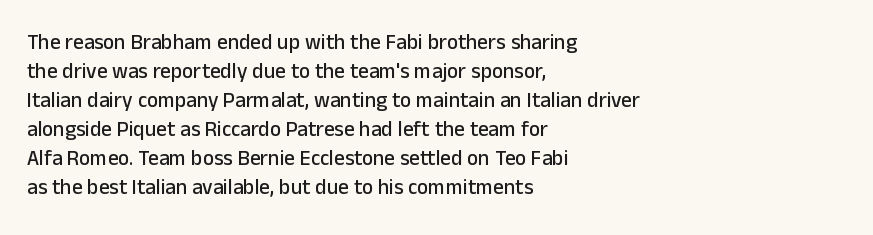
Does the leading feel generous? No, just average. Nobody touched the tracking dial on this one. This is the regular roman posture of the typeface. Visually the block forms a straight wall on the left and a jagged coastline on the right.
